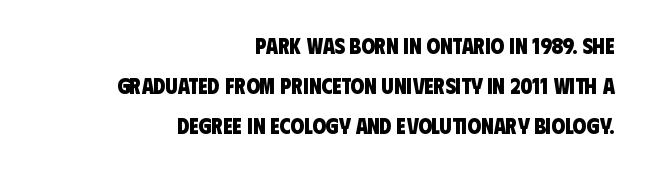
{"bold": "yes", "underline": "no", "align": "right", "line_spacing_ratio": 1.81, "letter_spacing": "normal", "letter_spacing_em": 0.0, "glyph_px": 22}
